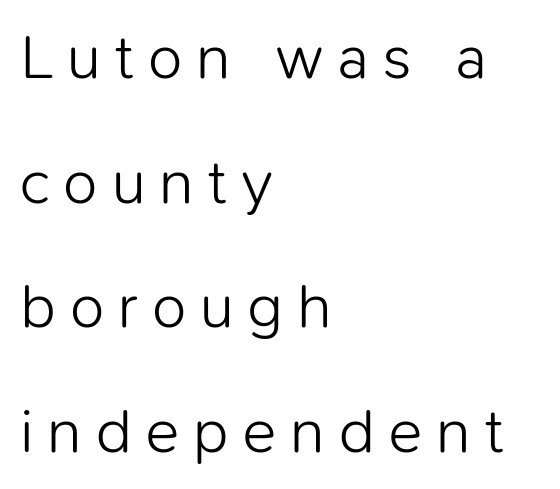
Q: Is the text bold? A: No.
Q: Is the text italic (slanted)? A: No, it is upright.
Q: Is the typeface a serif or a sans-serif typeface? A: Sans-serif.
Q: Is the text underlined? A: No.
Q: How is the paragraph aligned? A: Left-aligned.
Q: Is the spacing between letters normal or unusually wide? A: Unusually wide.
Q: Is the spacing between lines tight, normal or loose? A: Loose.
Q: Width (condensed, normal, or wide)? A: Normal.
Q: Stroke contrast? A: Low.
Q: x-height? A: Medium.
Q: Monospaced? A: No.
